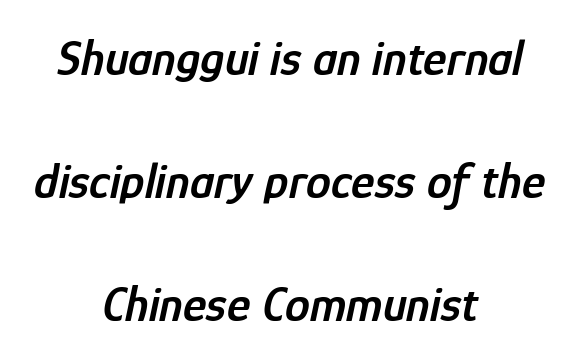
You could call the tracking neutral — neither tight nor loose. Every row of glyphs is offset so its center matches the block's center. Summary of vertical rhythm: relaxed, with wide interline spacing. Compared with an ordinary text face, these strokes are moderately heavier — a semibold.
